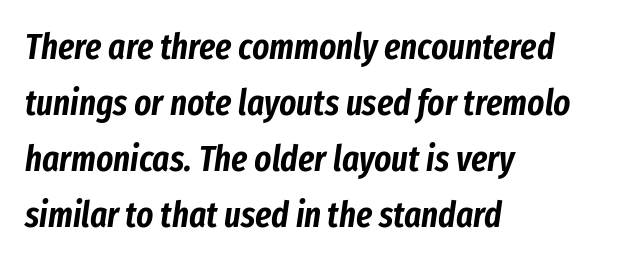
The setting favours the left margin, as ordinary paragraphs usually do. The letterforms sit shoulder to shoulder at normal distance. No word sits above an underline. Evenly set lines give the paragraph a standard silhouette. The whole block is typeset with a tilt.
